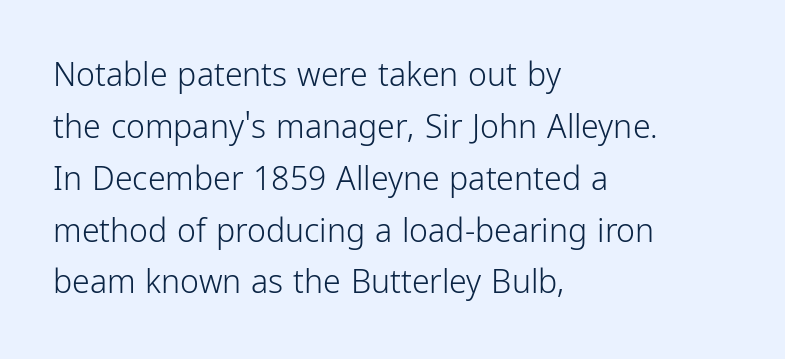
Q: Is the text bold? A: No.
Q: Is the text italic (slanted)? A: No, it is upright.
Q: Is the typeface a serif or a sans-serif typeface? A: Sans-serif.
Q: Is the text underlined? A: No.
Q: How is the paragraph aligned? A: Left-aligned.
Q: Is the spacing between letters normal or unusually wide? A: Normal.
Q: Is the spacing between lines tight, normal or loose? A: Normal.
Q: Width (condensed, normal, or wide)? A: Condensed.
Q: Stroke contrast? A: Low.
Q: x-height? A: Medium.
Q: Monospaced? A: No.
